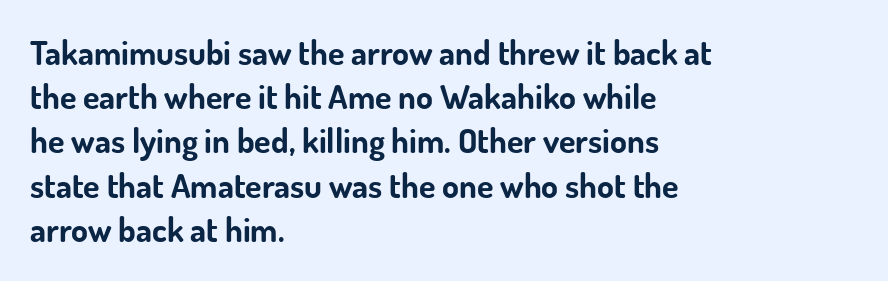
{"serif": "no", "italic": "no", "bold": "yes", "weight": "bold", "width": "normal", "stroke_contrast": "low", "x_height": "small", "monospaced": "no", "underline": "no", "align": "left", "line_spacing": "normal", "line_spacing_ratio": 1.3, "letter_spacing": "normal", "letter_spacing_em": 0.0, "glyph_px": 34}
